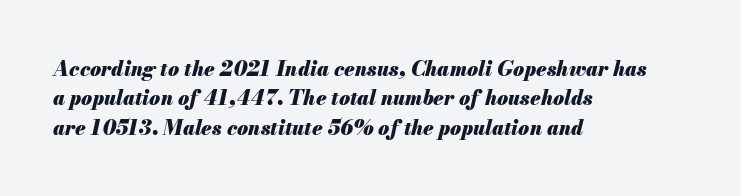
Q: Is the text bold? A: Yes.
Q: Is the text italic (slanted)? A: Yes, it leans right by about 13 degrees.
Q: Is the text underlined? A: No.
Q: How is the paragraph aligned? A: Left-aligned.
Q: Is the spacing between letters normal or unusually wide? A: Normal.
Q: Is the spacing between lines tight, normal or loose? A: Normal.
